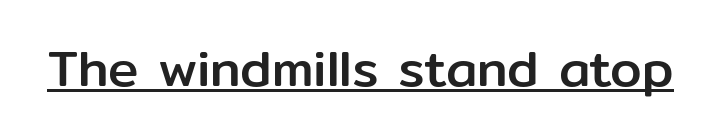
{"serif": "no", "italic": "no", "width": "normal", "stroke_contrast": "low", "x_height": "medium", "monospaced": "no", "underline": "yes", "letter_spacing": "normal", "letter_spacing_em": 0.0, "glyph_px": 51}
